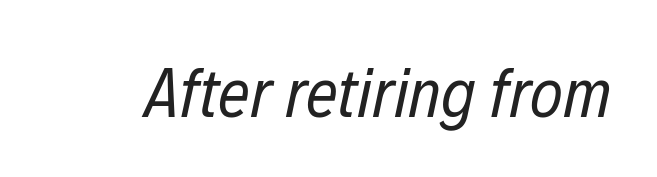
{"italic": "yes", "lean": "right", "slant_degrees": 12, "bold": "no", "weight": "regular", "width": "condensed", "stroke_contrast": "low", "x_height": "medium", "monospaced": "no", "underline": "no", "letter_spacing": "normal", "letter_spacing_em": 0.0, "glyph_px": 70}
